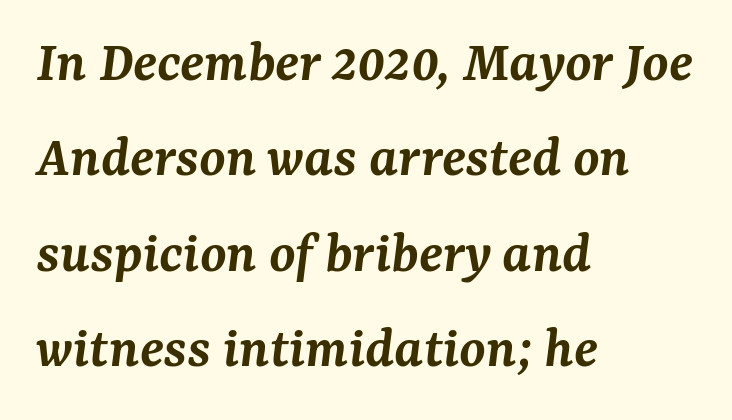
Rows of type keep a routine distance in the vertical direction. Is this a sans? No — the strokes have serifs. Every letter is mildly thick-stroked: semibold rather than bold. No extra tracking has been applied to these lines. The face used here is proportionally spaced, like ordinary book or web type. Casual observation: everything's shoved over to the left.
